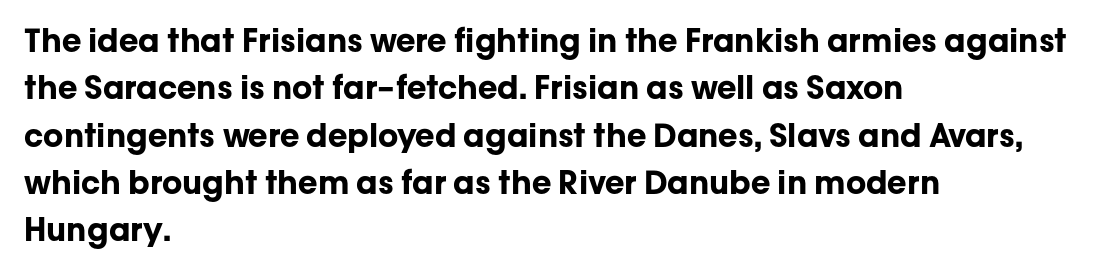
The passage shown is emphatically bold. Spacing between characters is what you'd get straight out of the box. Honestly, the row spacing looks completely unremarkable. No italicization has been applied; the sample stays upright.
